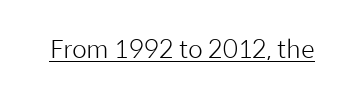
The image shows 25 px text type, upright; set normal letter spacing, underlined.
